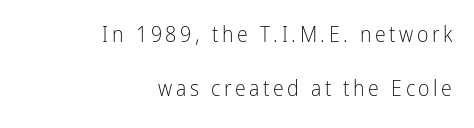
{"italic": "no", "bold": "no", "underline": "no", "align": "right", "line_spacing": "loose", "line_spacing_ratio": 2.46, "glyph_px": 22}
